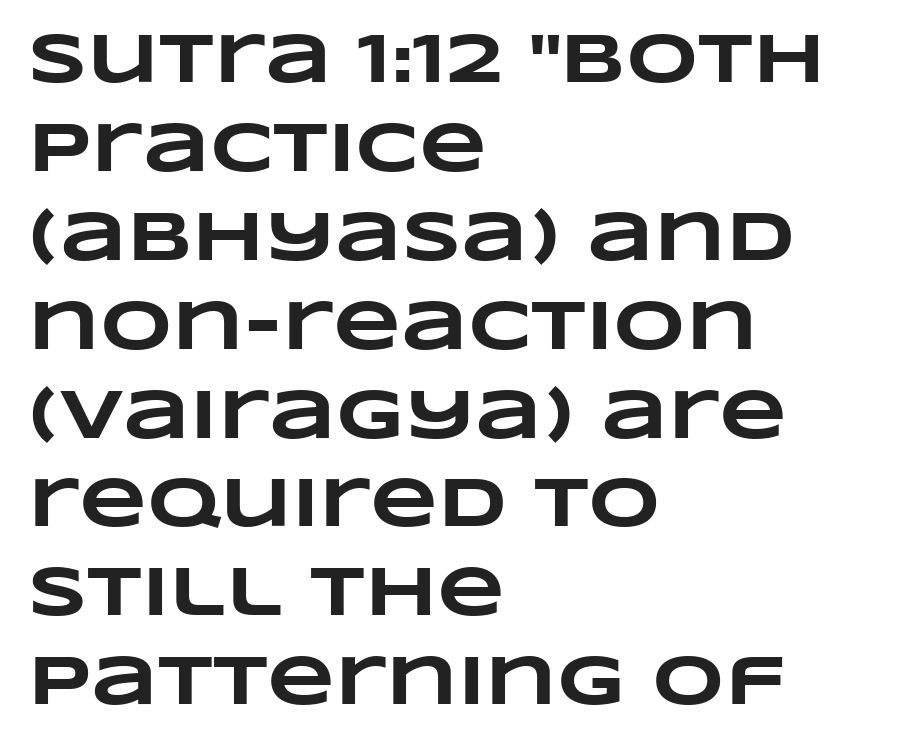
{"bold": "yes", "weight": "heavy", "width": "wide", "stroke_contrast": "low", "x_height": "large", "monospaced": "no", "underline": "no", "align": "left", "line_spacing": "normal", "line_spacing_ratio": 1.27, "letter_spacing": "normal", "letter_spacing_em": 0.0, "glyph_px": 70}
